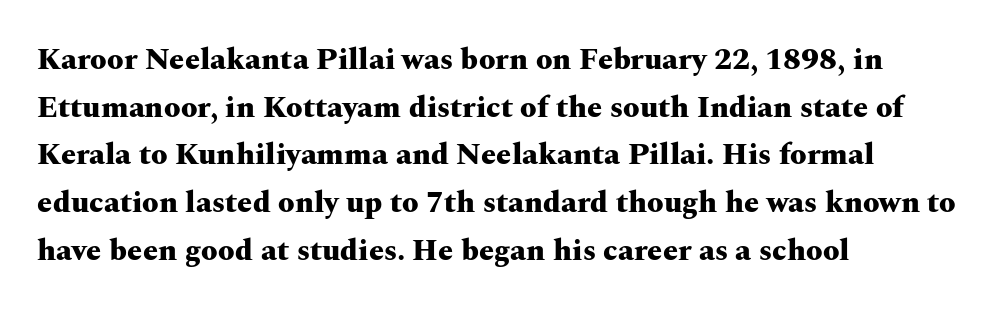
Q: Is the text bold? A: Yes.
Q: Is the text italic (slanted)? A: No, it is upright.
Q: Is the typeface a serif or a sans-serif typeface? A: Serif.
Q: Is the text underlined? A: No.
Q: How is the paragraph aligned? A: Left-aligned.
Q: Is the spacing between letters normal or unusually wide? A: Normal.
Q: Is the spacing between lines tight, normal or loose? A: Normal.
Q: Width (condensed, normal, or wide)? A: Wide.
Q: Stroke contrast? A: Medium.
Q: x-height? A: Medium.
Q: Monospaced? A: No.
